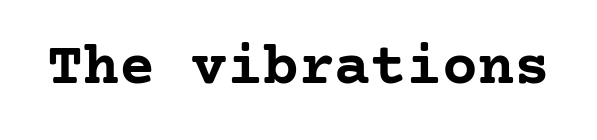
Q: Is the text bold? A: Yes.
Q: Is the text italic (slanted)? A: No, it is upright.
Q: Is the typeface a serif or a sans-serif typeface? A: Serif.
Q: Is the text underlined? A: No.
Q: Is the spacing between letters normal or unusually wide? A: Normal.
Q: Width (condensed, normal, or wide)? A: Normal.
Q: Stroke contrast? A: Low.
Q: x-height? A: Medium.
